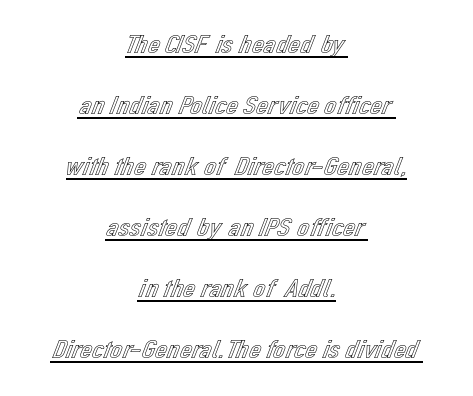
Q: Is the text italic (slanted)? A: Yes.
Q: Is the text underlined? A: Yes.
Q: How is the paragraph aligned? A: Centered.
Q: Is the spacing between letters normal or unusually wide? A: Normal.
Q: Is the spacing between lines tight, normal or loose? A: Loose.
